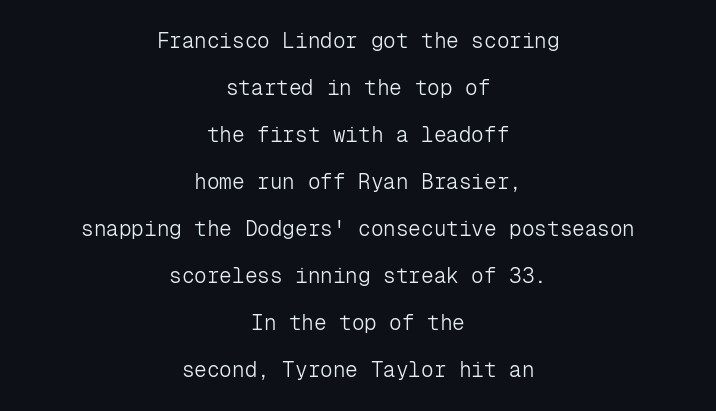
Q: Is the text bold? A: No.
Q: Is the text italic (slanted)? A: No, it is upright.
Q: Is the text underlined? A: No.
Q: How is the paragraph aligned? A: Centered.
Q: Is the spacing between letters normal or unusually wide? A: Normal.
Q: Is the spacing between lines tight, normal or loose? A: Loose.
